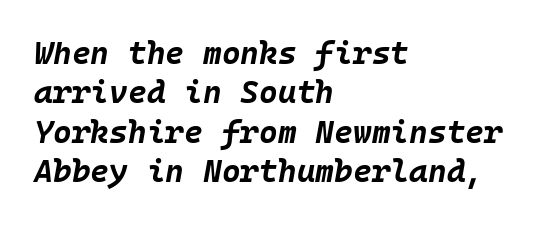
Typesetter's note: full bold, strokes at maximum text heaviness. The whole block is typeset with a tilt. Reading down the block, your eye returns to a fixed left position each line. Type without underlining. The rendering keeps characters at their native spacing.
